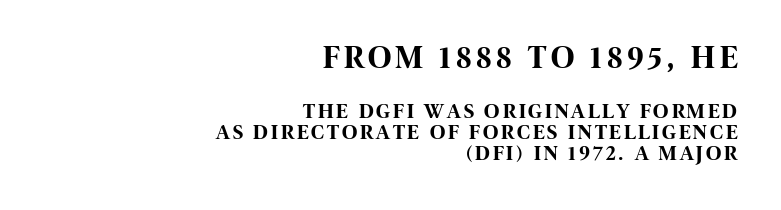
The image shows 32 px bold, condensed sans-serif type, upright; set right-aligned, tight line spacing (1.0x), not underlined; the first (top) block is 1.52x larger; high stroke contrast and a large x-height.
